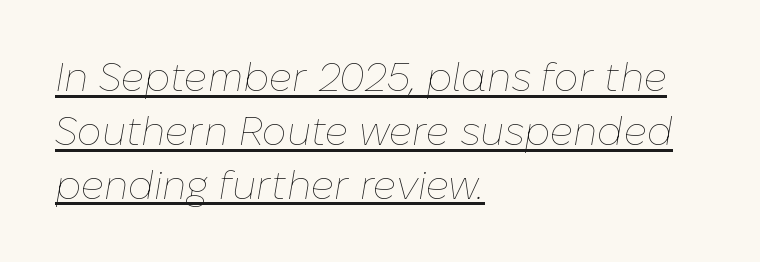
{"italic": "yes", "lean": "right", "slant_degrees": 10, "bold": "no", "weight": "thin", "width": "normal", "stroke_contrast": "low", "x_height": "medium", "monospaced": "no", "underline": "yes", "align": "left", "line_spacing": "normal", "line_spacing_ratio": 1.38, "letter_spacing": "normal", "letter_spacing_em": 0.0, "glyph_px": 39}
